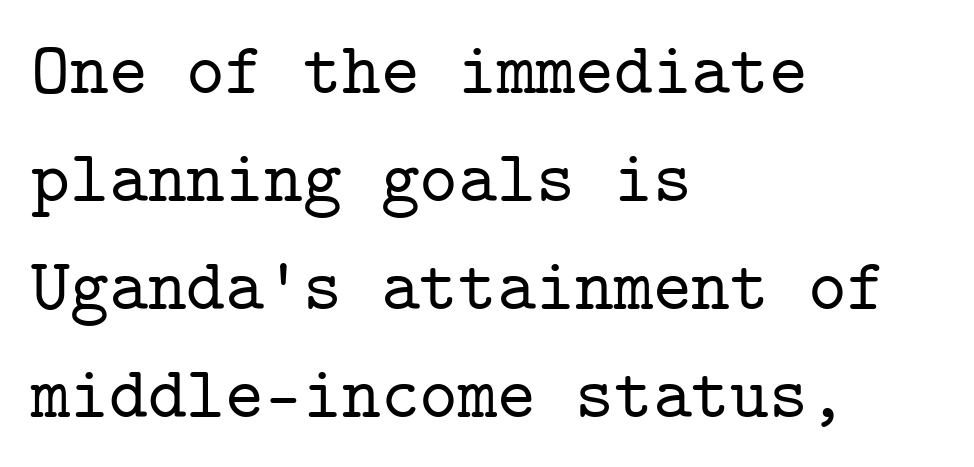
Vertically, the passage feels balanced, rows spaced as you'd expect. Every character sits straight up, as roman type does. Descender tails drop into unmarked territory. The passage is arranged the way most books set body copy — flush left. Each letter, wide or thin by design, is forced into the same width here.
